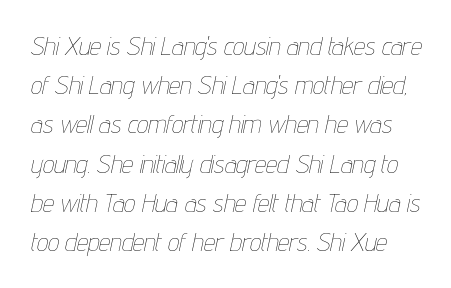
In terms of leading, this rendering sits right in the middle. The weight would be labelled regular, book, light, or lighter still. Slant detected: the letters are inclined. Just letters on the line, the space beneath them empty. Honestly, the letter spacing is just normal — you wouldn't notice it.
